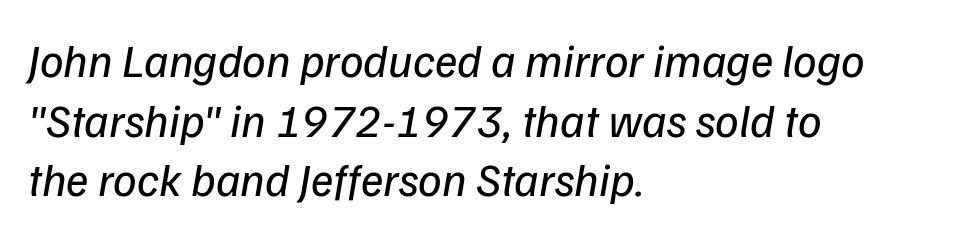
Is the block centered? No — it sits flush against the left margin. Bold? No — there's no thickening of the strokes. Only glyphs here, with clear space below each row. Successive baselines arrive at the customary interval. Between one letter and the next there's only the usual sliver of space.
